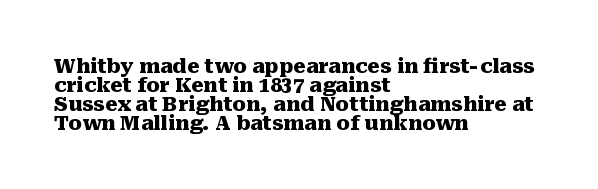
The image shows 20 px bold type, upright; set left-aligned, tight line spacing (0.95x), normal letter spacing, not underlined.
